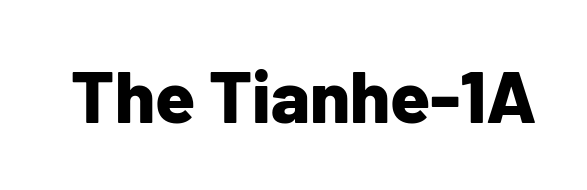
{"serif": "no", "italic": "no", "bold": "yes", "weight": "bold", "width": "normal", "stroke_contrast": "low", "x_height": "medium", "monospaced": "no", "underline": "no", "letter_spacing": "normal", "letter_spacing_em": 0.0, "glyph_px": 73}
